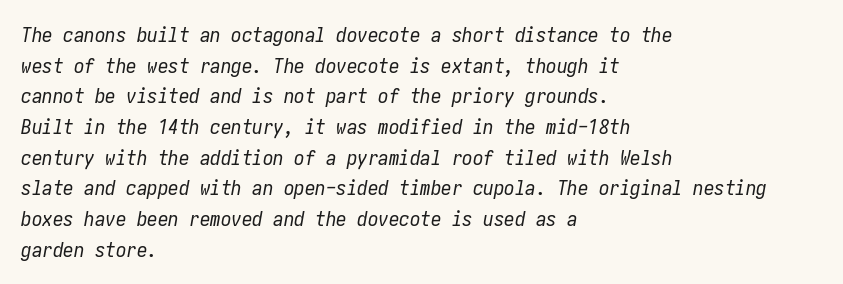
{"italic": "yes", "lean": "right", "slant_degrees": 10, "bold": "no", "underline": "no", "align": "left", "line_spacing": "normal", "line_spacing_ratio": 1.46, "letter_spacing": "normal", "letter_spacing_em": 0.0, "glyph_px": 21}
